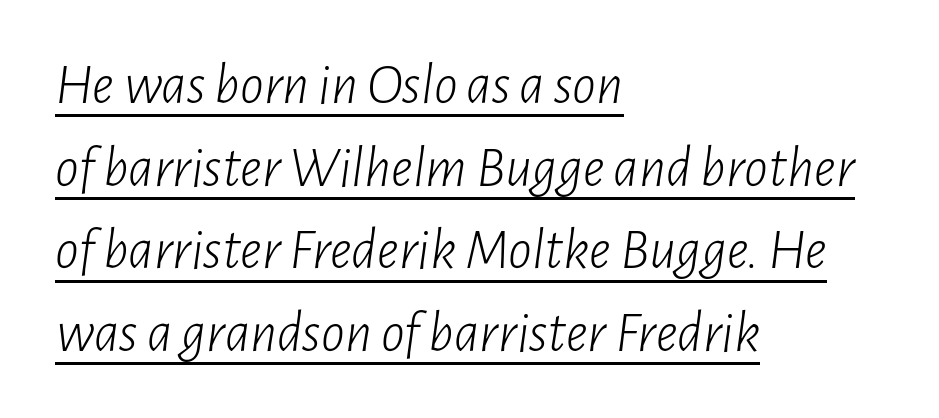
The image shows 59 px light, condensed type, italic (leaning right); set left-aligned, normal line spacing (1.4x), normal letter spacing, underlined; low stroke contrast and a medium x-height.
